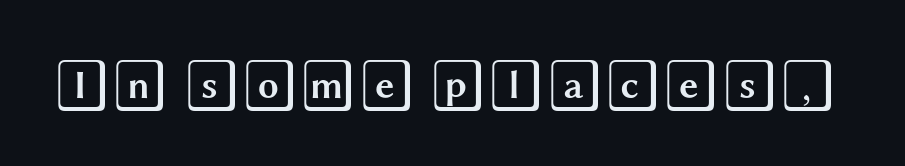
If you drew a line through each stem, it would be perfectly vertical. Glyph-to-glyph distance matches everyday printed text. The glyphs are unaccompanied by any horizontal stroke below them.
